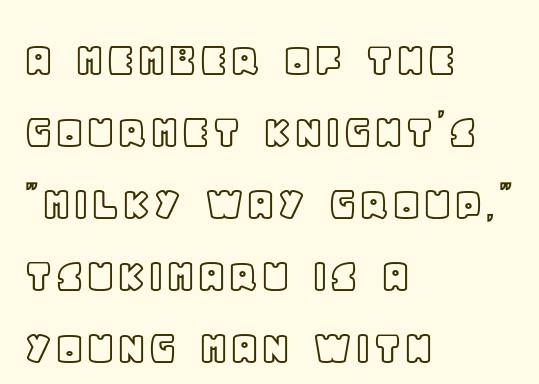
The image shows 50 px text type, upright; set left-aligned, normal line spacing (1.44x), normal letter spacing, not underlined; a large x-height.
